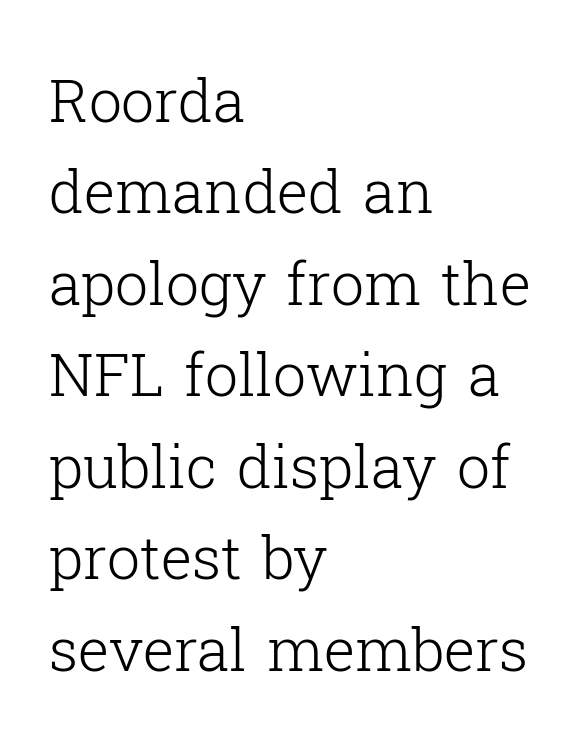
{"serif": "yes", "italic": "no", "bold": "no", "weight": "light", "width": "normal", "stroke_contrast": "low", "x_height": "medium", "monospaced": "no", "underline": "no", "align": "left", "line_spacing": "normal", "line_spacing_ratio": 1.55, "letter_spacing": "normal", "letter_spacing_em": 0.0, "glyph_px": 59}
